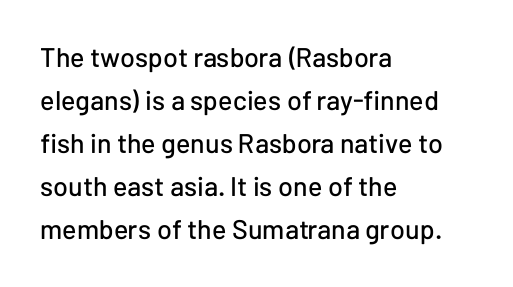
{"italic": "no", "underline": "no", "align": "left", "line_spacing": "normal", "line_spacing_ratio": 1.59, "letter_spacing": "normal", "letter_spacing_em": 0.0, "glyph_px": 27}
